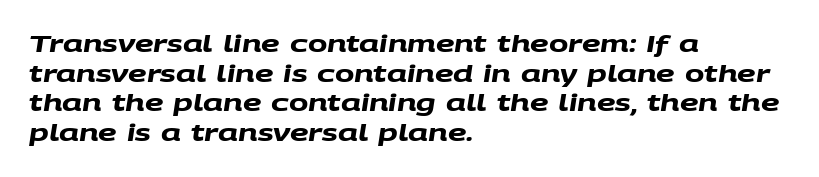
Q: Is the text bold? A: Yes.
Q: Is the text underlined? A: No.
Q: How is the paragraph aligned? A: Left-aligned.
Q: Is the spacing between letters normal or unusually wide? A: Normal.
Q: Is the spacing between lines tight, normal or loose? A: Normal.
